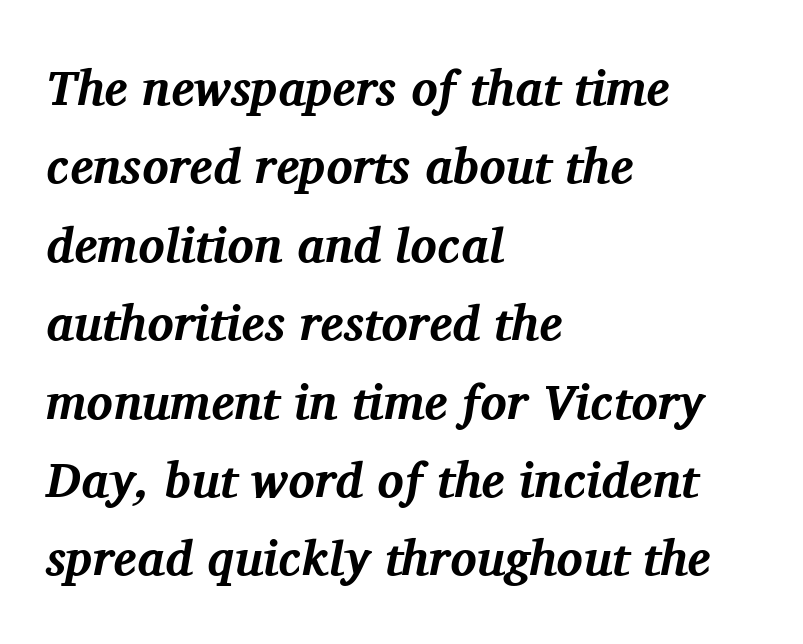
The image shows 49 px bold serif type, italic (leaning right); set left-aligned, normal line spacing (1.6x), normal letter spacing, not underlined; medium stroke contrast and a medium x-height.
